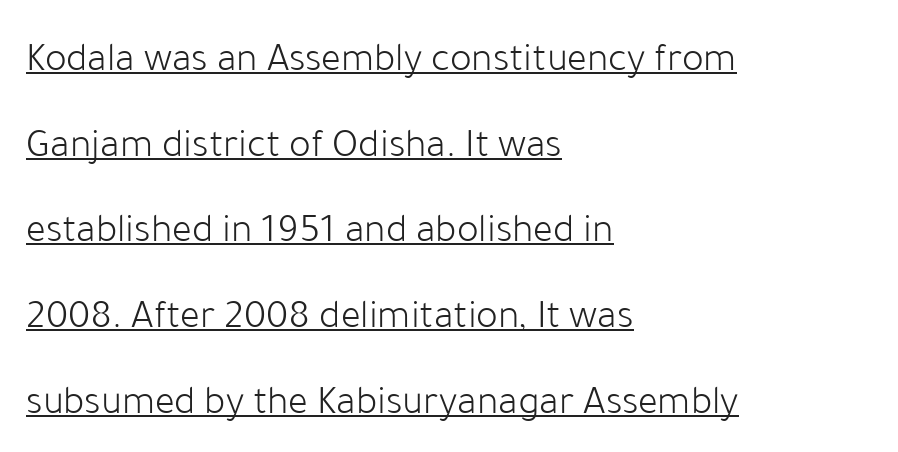
{"serif": "no", "italic": "no", "bold": "no", "weight": "light", "width": "normal", "stroke_contrast": "low", "x_height": "medium", "monospaced": "no", "underline": "yes", "align": "left", "line_spacing": "loose", "line_spacing_ratio": 2.09, "letter_spacing": "normal", "letter_spacing_em": 0.0, "glyph_px": 41}
